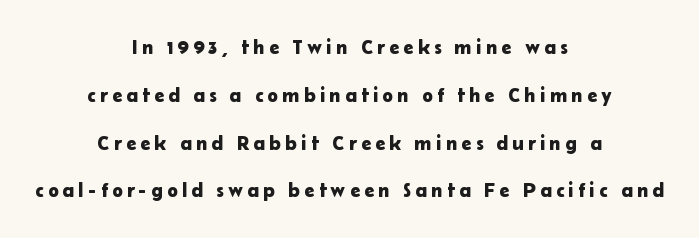
The letters stand upright; this is a roman face. A student would call this center alignment; a typographer would say set centered. Students, note that the glyphs here are deliberately spaced far apart. Anything drawn beneath the words? Only blank space. Interline gaps are noticeably wide in this sample.
